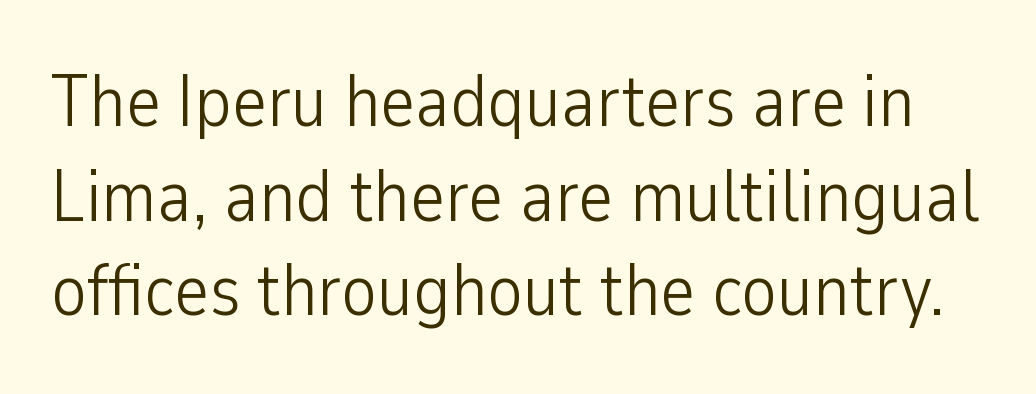
Q: Is the text bold? A: No.
Q: Is the text italic (slanted)? A: No, it is upright.
Q: Is the typeface a serif or a sans-serif typeface? A: Sans-serif.
Q: Is the text underlined? A: No.
Q: Is the spacing between letters normal or unusually wide? A: Normal.
Q: Is the spacing between lines tight, normal or loose? A: Normal.
Q: Width (condensed, normal, or wide)? A: Condensed.
Q: Stroke contrast? A: Low.
Q: x-height? A: Medium.
Q: Monospaced? A: No.
